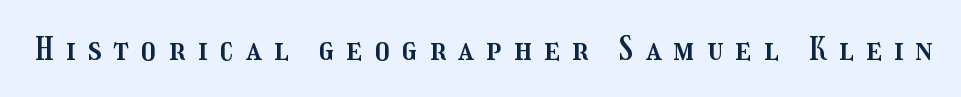
{"italic": "no", "width": "condensed", "stroke_contrast": "medium", "x_height": "medium", "monospaced": "no", "underline": "no", "letter_spacing": "wide", "letter_spacing_em": 0.38, "glyph_px": 33}
